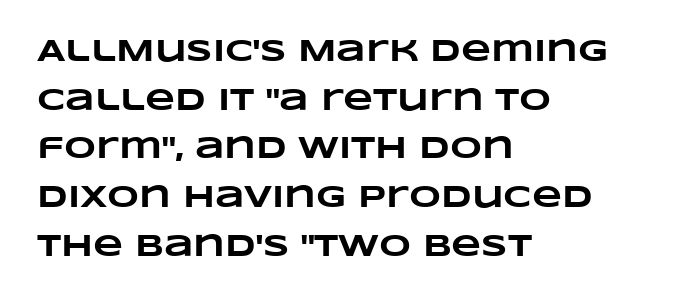
{"bold": "yes", "weight": "heavy", "width": "wide", "stroke_contrast": "low", "x_height": "large", "monospaced": "no", "underline": "no", "align": "left", "line_spacing": "normal", "line_spacing_ratio": 1.57, "letter_spacing": "normal", "letter_spacing_em": 0.0, "glyph_px": 31}
